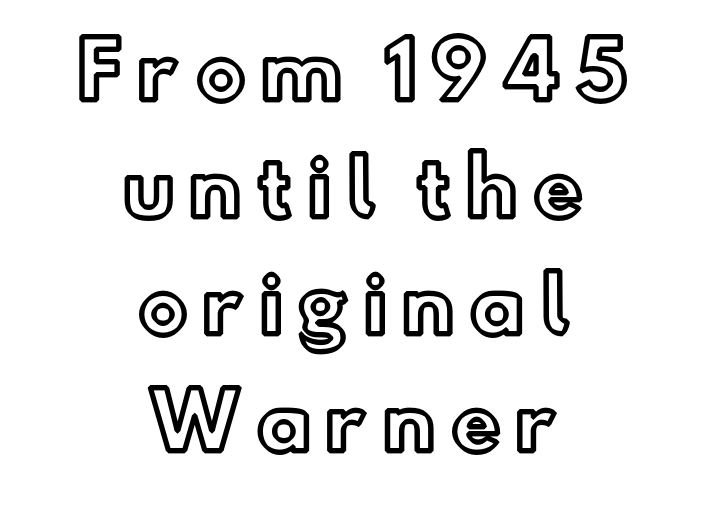
The rendering uses natural spacing where letterforms have individual widths. The space between consecutive lines is moderate. The text block is weighted toward neither margin, spreading evenly from the middle. The words here are not underlined. You can tell it's not italic because the verticals are truly vertical.
